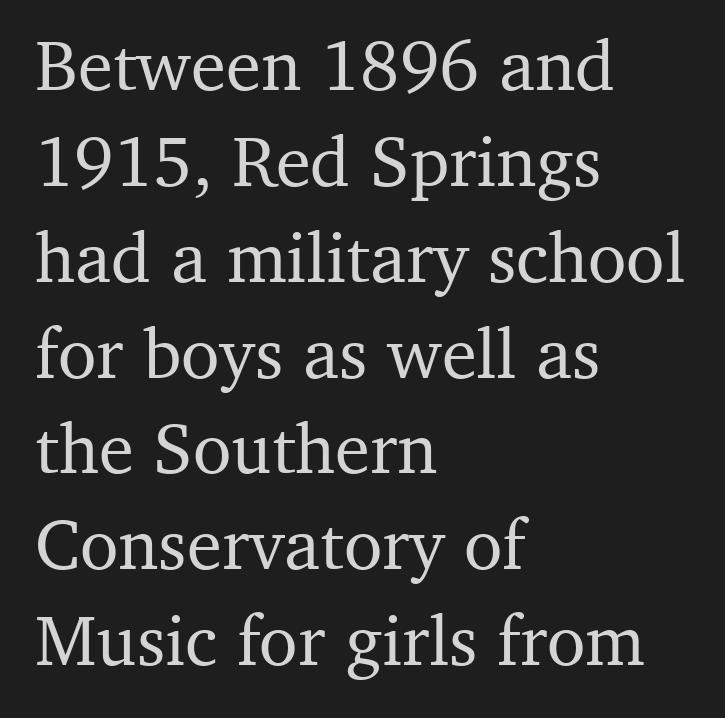
The typesetter chose a ragged-right arrangement here. The face used here is proportionally spaced, like ordinary book or web type. The string is rendered with underlining switched off. Horizontal bands of white between lines are of average thickness.
